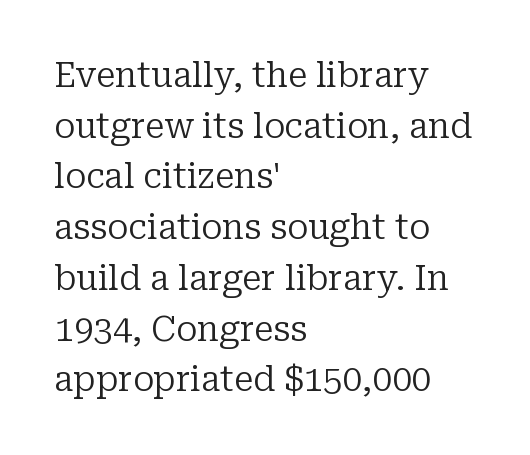
Q: Is the text bold? A: No.
Q: Is the text italic (slanted)? A: No, it is upright.
Q: Is the typeface a serif or a sans-serif typeface? A: Serif.
Q: Is the text underlined? A: No.
Q: How is the paragraph aligned? A: Left-aligned.
Q: Is the spacing between letters normal or unusually wide? A: Normal.
Q: Is the spacing between lines tight, normal or loose? A: Normal.
Q: Width (condensed, normal, or wide)? A: Normal.
Q: Stroke contrast? A: Low.
Q: x-height? A: Medium.
Q: Monospaced? A: No.
